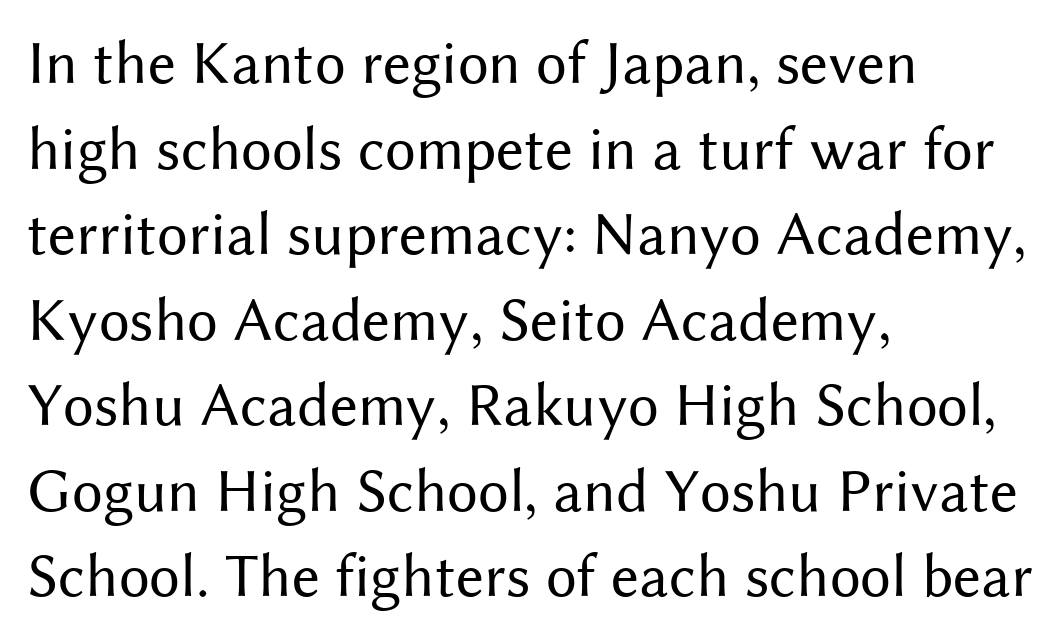
{"serif": "no", "italic": "no", "bold": "no", "weight": "regular", "width": "normal", "stroke_contrast": "medium", "x_height": "medium", "monospaced": "no", "underline": "no", "align": "left", "line_spacing": "normal", "line_spacing_ratio": 1.38, "letter_spacing": "normal", "letter_spacing_em": 0.0, "glyph_px": 62}
